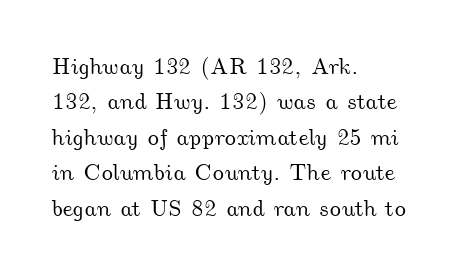
Alignment: flush left. What's the leading like? Ordinary, nothing unusual. The gaps between neighbouring characters are ordinary and unremarkable. Plain, unruled lines of type.
